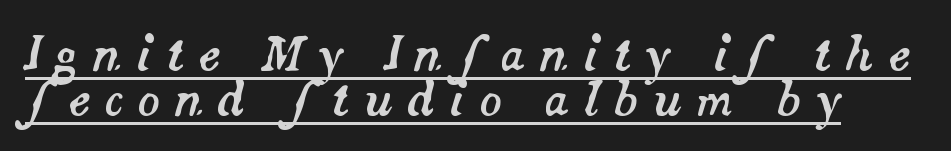
Looks like regular typesetting: each glyph gets only the width it needs. Substantial extra tracking has been applied to these lines. The text carries the slant typical of an italic or oblique font. Horizontal bands of white between lines are thin slivers. The words here are underlined.
